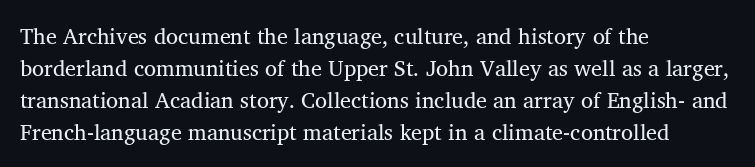
Q: Is the text bold? A: No.
Q: Is the text underlined? A: No.
Q: How is the paragraph aligned? A: Left-aligned.
Q: Is the spacing between letters normal or unusually wide? A: Normal.
Q: Is the spacing between lines tight, normal or loose? A: Normal.
